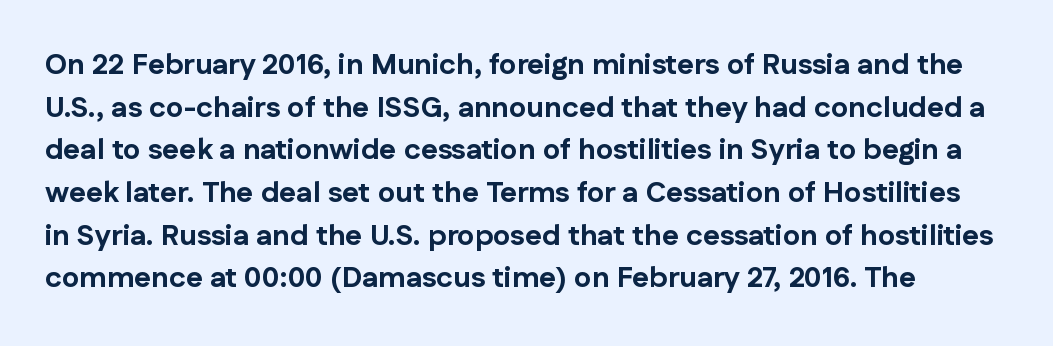
Q: Is the text bold? A: Yes.
Q: Is the text italic (slanted)? A: No, it is upright.
Q: Is the typeface a serif or a sans-serif typeface? A: Sans-serif.
Q: Is the text underlined? A: No.
Q: Is the spacing between letters normal or unusually wide? A: Normal.
Q: Is the spacing between lines tight, normal or loose? A: Normal.
Q: Width (condensed, normal, or wide)? A: Normal.
Q: Stroke contrast? A: Low.
Q: x-height? A: Medium.
Q: Monospaced? A: No.
